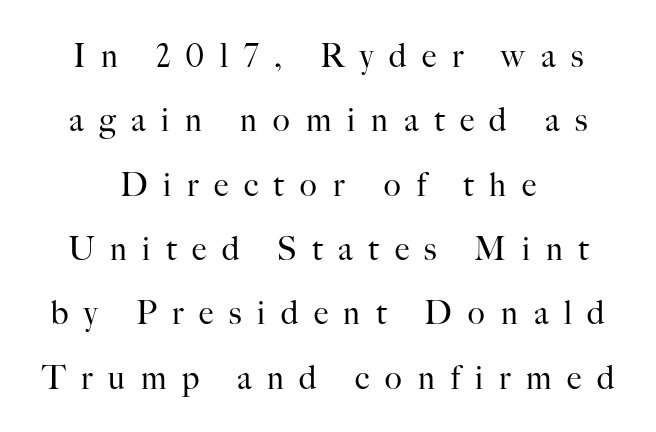
Q: Is the text bold? A: No.
Q: Is the text italic (slanted)? A: No, it is upright.
Q: Is the typeface a serif or a sans-serif typeface? A: Serif.
Q: Is the text underlined? A: No.
Q: How is the paragraph aligned? A: Centered.
Q: Is the spacing between letters normal or unusually wide? A: Unusually wide.
Q: Is the spacing between lines tight, normal or loose? A: Loose.
Q: Width (condensed, normal, or wide)? A: Normal.
Q: Stroke contrast? A: High.
Q: x-height? A: Small.
Q: Monospaced? A: No.
